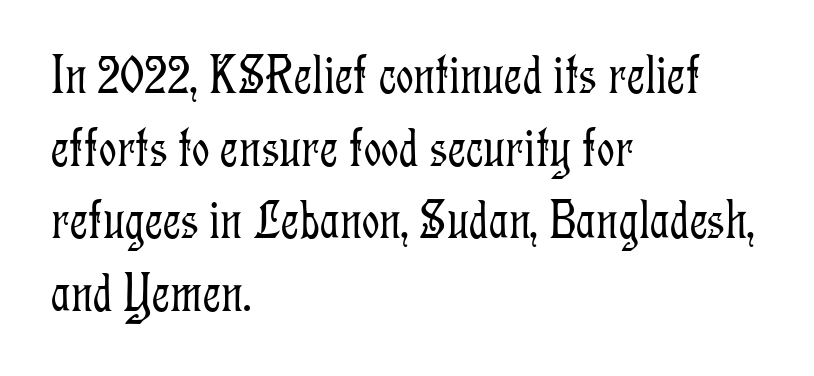
The rendering anchors every line to the left-hand side. Caption: face not bold, strokes unweighted. Unmarked baselines from the first word to the last. Ascenders rise straight up at ninety degrees. Does extra space separate the letters? No, they use regular spacing. Serifs: yes, visible at the terminals of the letterforms.
